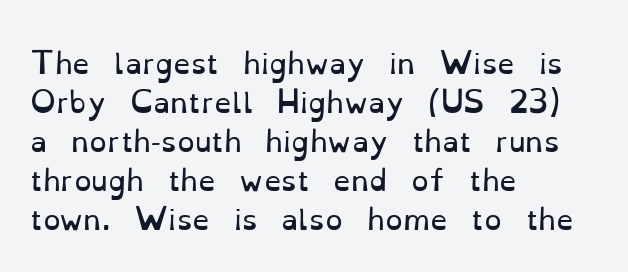
{"serif": "yes", "italic": "no", "bold": "no", "weight": "regular", "width": "normal", "stroke_contrast": "low", "x_height": "small", "monospaced": "no", "underline": "no", "align": "left", "line_spacing": "normal", "line_spacing_ratio": 1.39, "letter_spacing": "normal", "letter_spacing_em": 0.0, "glyph_px": 28}
